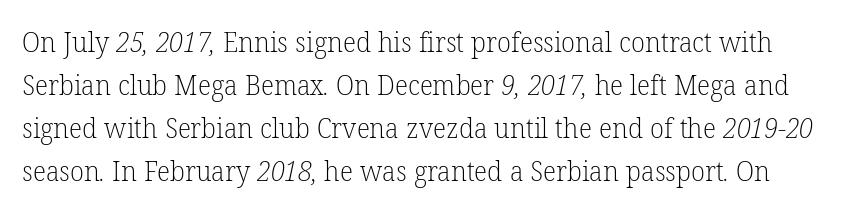
Evenly set lines give the paragraph a standard silhouette. Summary of weight: not heavy and not bold. Here the designer chose a conventional face with non-uniform glyph widths. What kind of face is this? One with serifs.
